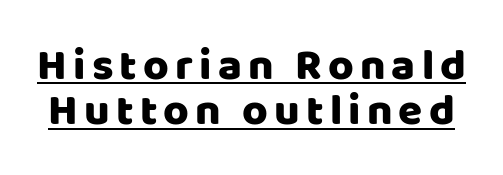
{"serif": "no", "italic": "no", "width": "normal", "stroke_contrast": "low", "x_height": "large", "monospaced": "no", "underline": "yes", "line_spacing": "tight", "line_spacing_ratio": 1.03, "glyph_px": 44}
